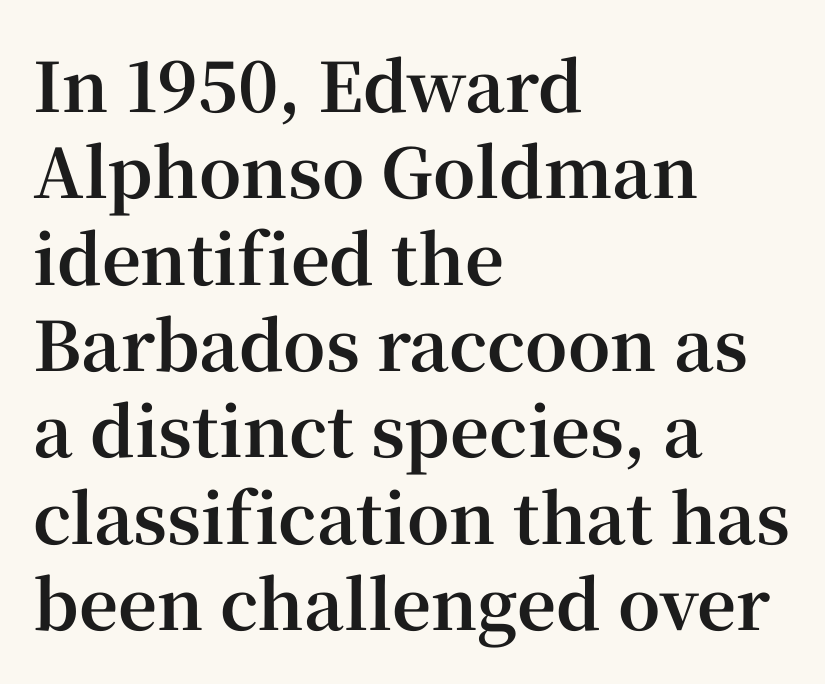
{"serif": "yes", "italic": "no", "bold": "yes", "weight": "bold", "width": "normal", "stroke_contrast": "high", "x_height": "medium", "monospaced": "no", "underline": "no", "align": "left", "line_spacing": "normal", "line_spacing_ratio": 1.27, "letter_spacing": "normal", "letter_spacing_em": 0.0, "glyph_px": 68}
